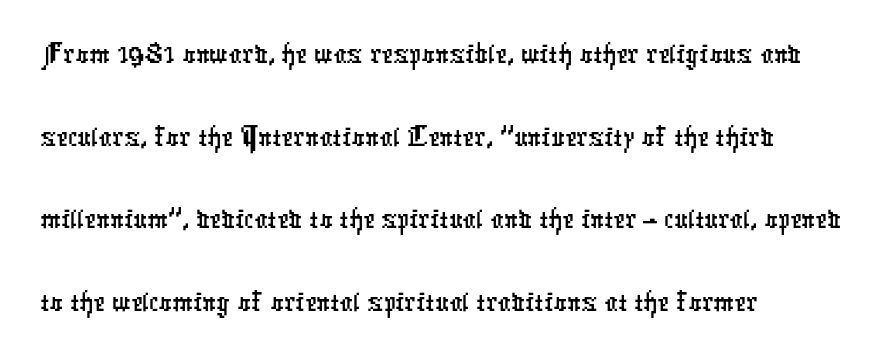
Q: Is the typeface a serif or a sans-serif typeface? A: Sans-serif.
Q: Is the text underlined? A: No.
Q: How is the paragraph aligned? A: Left-aligned.
Q: Is the spacing between letters normal or unusually wide? A: Normal.
Q: Is the spacing between lines tight, normal or loose? A: Normal.
Q: Width (condensed, normal, or wide)? A: Condensed.
Q: Stroke contrast? A: Low.
Q: x-height? A: Medium.
Q: Monospaced? A: No.
